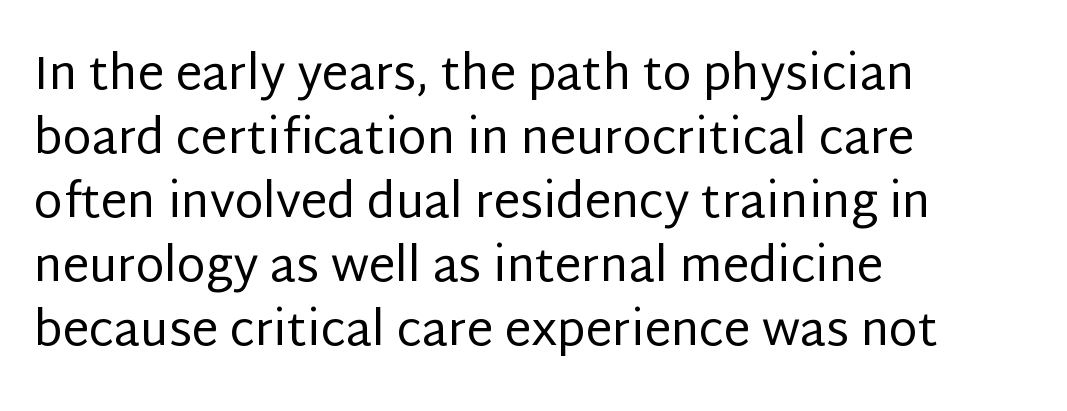
Q: Is the text bold? A: No.
Q: Is the text italic (slanted)? A: No, it is upright.
Q: Is the typeface a serif or a sans-serif typeface? A: Sans-serif.
Q: Is the text underlined? A: No.
Q: How is the paragraph aligned? A: Left-aligned.
Q: Is the spacing between letters normal or unusually wide? A: Normal.
Q: Is the spacing between lines tight, normal or loose? A: Normal.
Q: Width (condensed, normal, or wide)? A: Normal.
Q: Stroke contrast? A: Low.
Q: x-height? A: Large.
Q: Monospaced? A: No.
